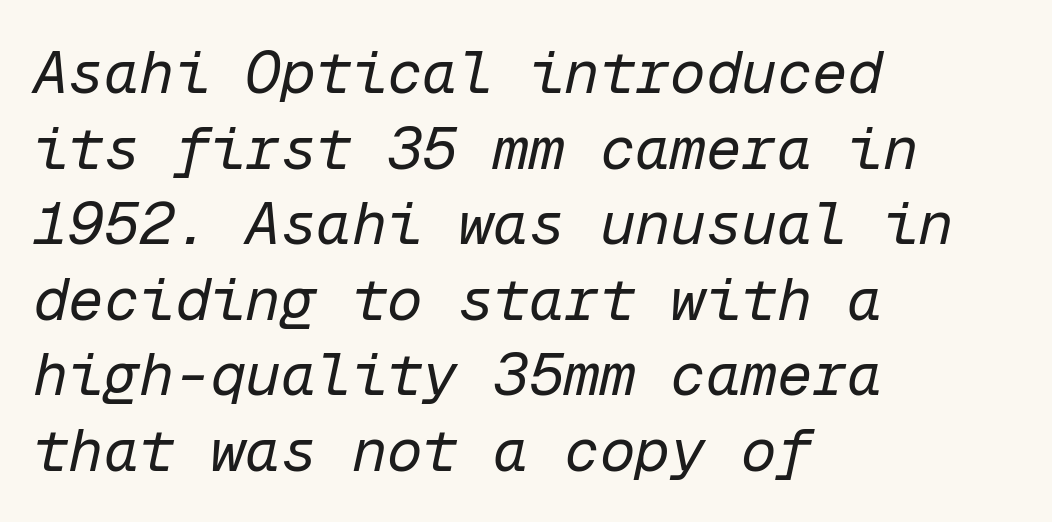
{"italic": "yes", "lean": "right", "slant_degrees": 12, "bold": "no", "weight": "regular", "width": "normal", "stroke_contrast": "low", "x_height": "medium", "monospaced": "yes", "underline": "no", "align": "left", "line_spacing": "normal", "line_spacing_ratio": 1.28, "letter_spacing": "normal", "letter_spacing_em": 0.0, "glyph_px": 59}
